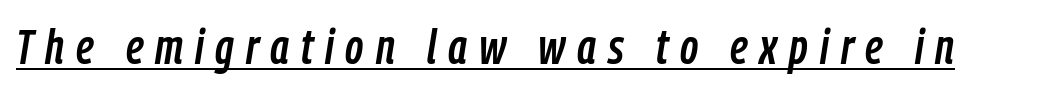
Notice how the stems are inclined rather than vertical — that's the hallmark of italics. Substantial extra tracking has been applied to these lines. In designer terms, the underline attribute is active on this setting. Proportional: the letters do not fall into vertical columns.
